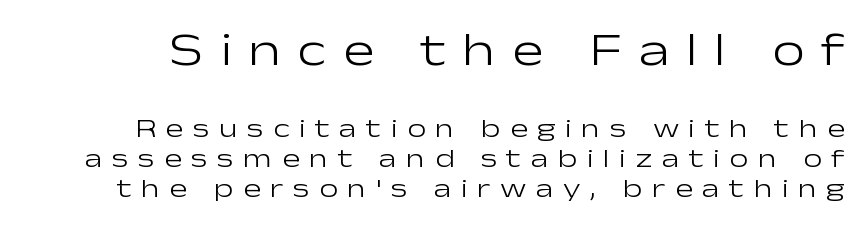
The image shows 47 px light, wide sans-serif type, upright; set tight line spacing (1.11x), unusually wide letter spacing (+0.35 em), not underlined; the first (top) block is 1.74x larger; low stroke contrast and a medium x-height.
